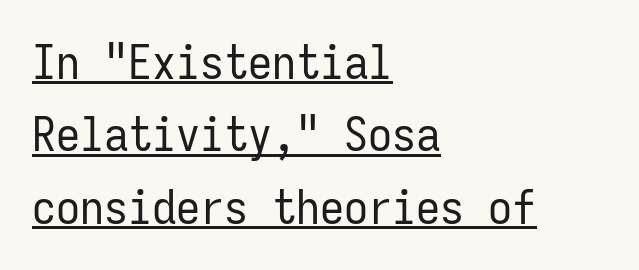
This is sans-serif lettering, the kind often seen on screens and signage. These lines sit exactly where default settings would place them. Layout note: lines flush left. Every word sits above its own underline. Every stem runs plumb, perpendicular to the baseline. This reads as an unemphasized weight, regular at the heaviest.
